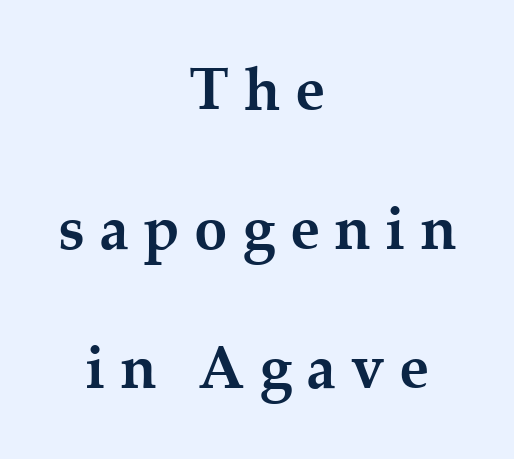
Q: Is the text bold? A: Yes.
Q: Is the text italic (slanted)? A: No, it is upright.
Q: Is the typeface a serif or a sans-serif typeface? A: Serif.
Q: Is the text underlined? A: No.
Q: How is the paragraph aligned? A: Centered.
Q: Is the spacing between letters normal or unusually wide? A: Unusually wide.
Q: Is the spacing between lines tight, normal or loose? A: Loose.
Q: Width (condensed, normal, or wide)? A: Normal.
Q: Stroke contrast? A: Medium.
Q: x-height? A: Medium.
Q: Monospaced? A: No.
